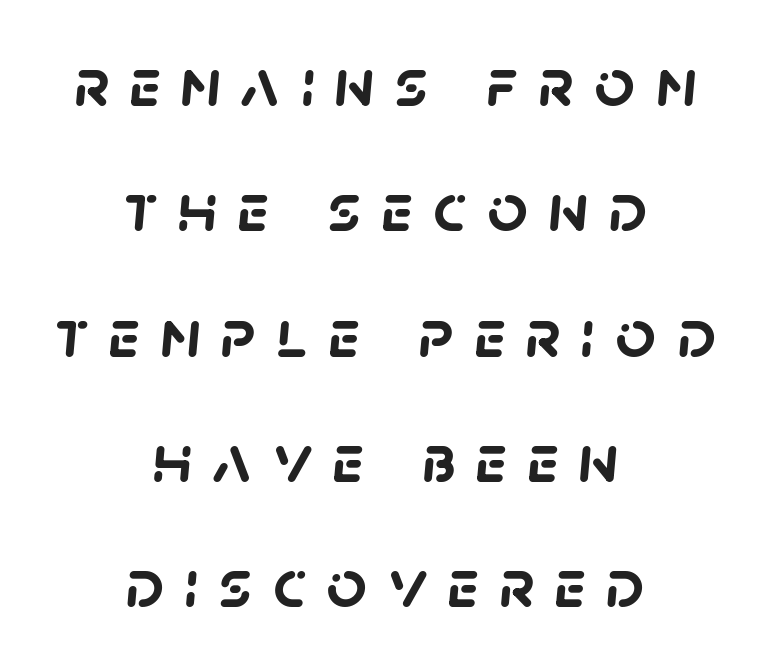
Q: Is the text bold? A: Yes.
Q: Is the typeface a serif or a sans-serif typeface? A: Sans-serif.
Q: Is the text underlined? A: No.
Q: How is the paragraph aligned? A: Centered.
Q: Is the spacing between letters normal or unusually wide? A: Unusually wide.
Q: Width (condensed, normal, or wide)? A: Normal.
Q: Stroke contrast? A: Low.
Q: x-height? A: Large.
Q: Monospaced? A: No.
